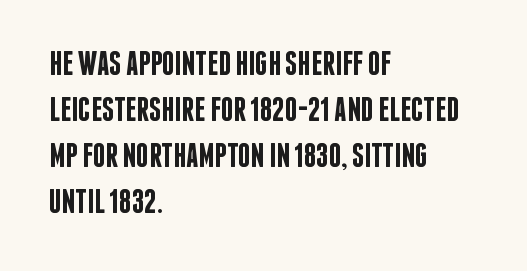
Q: Is the text bold? A: Semi-bold.
Q: Is the text italic (slanted)? A: No, it is upright.
Q: Is the typeface a serif or a sans-serif typeface? A: Sans-serif.
Q: Is the text underlined? A: No.
Q: How is the paragraph aligned? A: Left-aligned.
Q: Is the spacing between letters normal or unusually wide? A: Normal.
Q: Is the spacing between lines tight, normal or loose? A: Normal.
Q: Width (condensed, normal, or wide)? A: Condensed.
Q: Stroke contrast? A: Low.
Q: x-height? A: Large.
Q: Monospaced? A: No.
